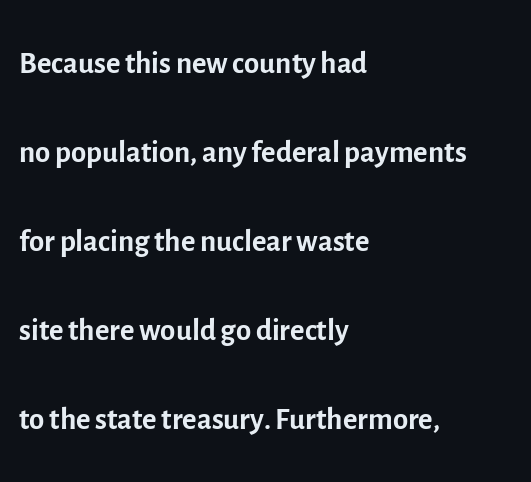
The image shows 44 px regular-weight sans-serif type, upright; set left-aligned, loose line spacing (2.02x), normal letter spacing, not underlined; a medium x-height.
